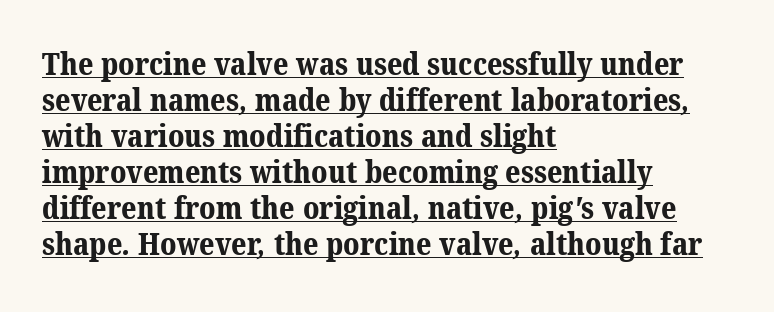
Strong, thick strokes mark this as bold type. These lines keep a tight, regular rhythm from letter to letter. In designer terms, the underline attribute is active on this setting. Leftover space on each line is placed entirely after the last word.
